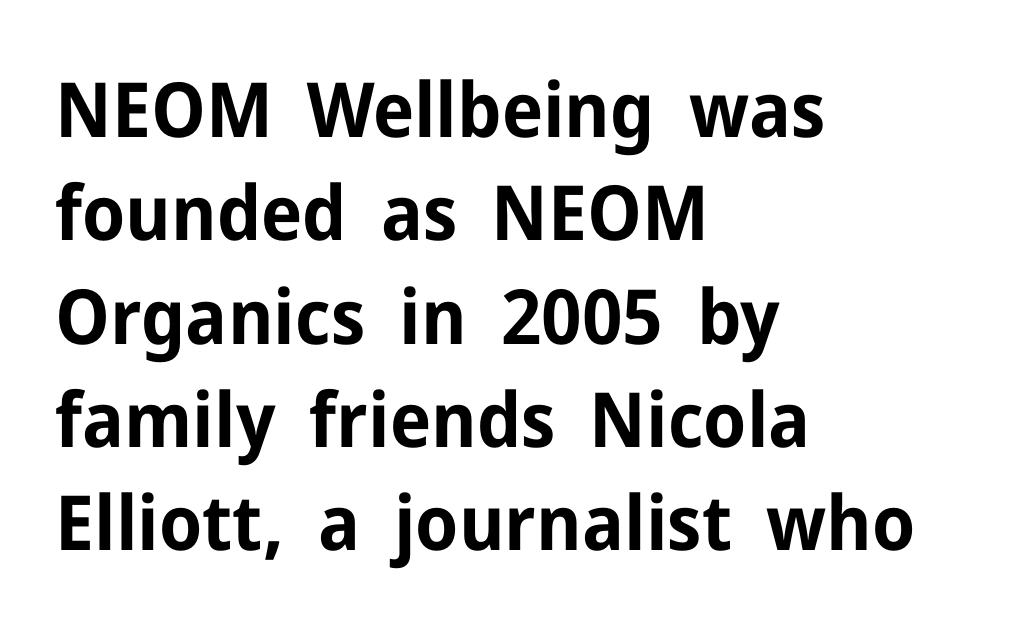
All the whitespace from short lines collects on the right. I'd describe the lettering as bold — thick and assertive. Do the characters align in a grid? No, the font is proportional. Ordinary non-slanted type is in use. Serifs: no, the terminals of the letterforms are clean. Students, observe: this is what conventionally led text looks like.
